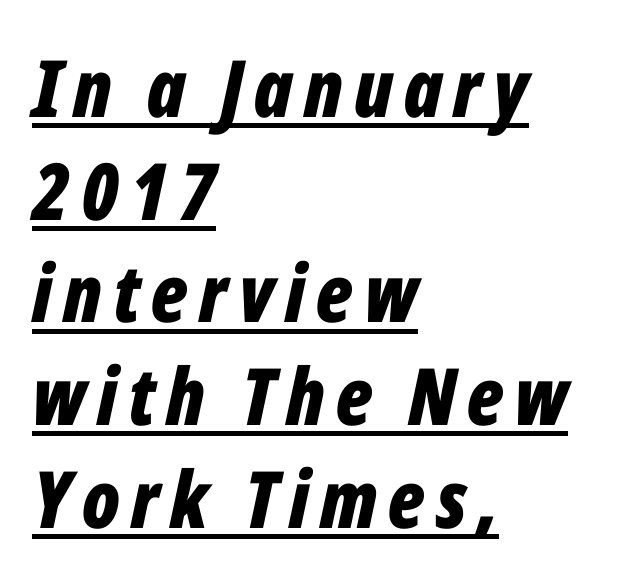
The image shows 79 px bold, condensed type, italic (leaning right); set left-aligned, normal line spacing (1.3x), underlined; low stroke contrast and a medium x-height.
